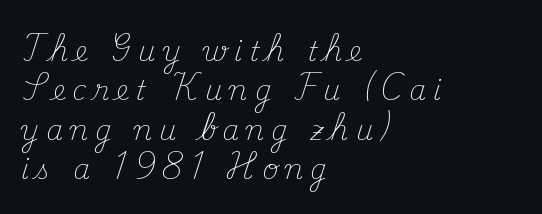
Where is the straight margin? On the left. Substantial extra tracking has been applied to these lines. Reading down the column, the eye jumps a familiar distance to each next line. Honestly, there is no underline to notice here at all.
